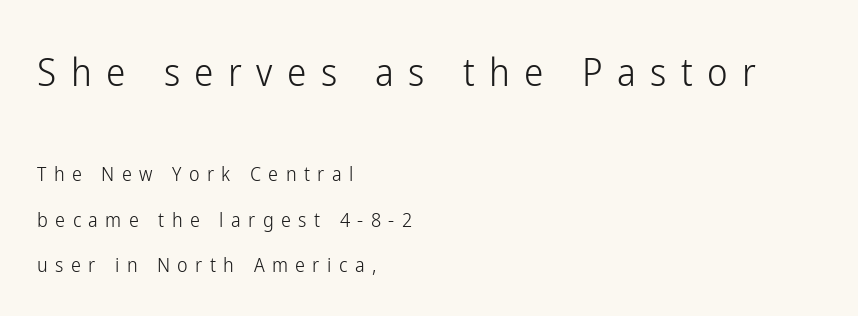
This is roman type, the default non-slanted kind. Is the block centered? No — it sits flush against the left margin. Here the glyphs are tracked loosely, breaking word shapes into spaced letters. Reading down the column, the eye jumps a long way to each next line. This sample has the flowing, uneven cadence of proportional lettering.
